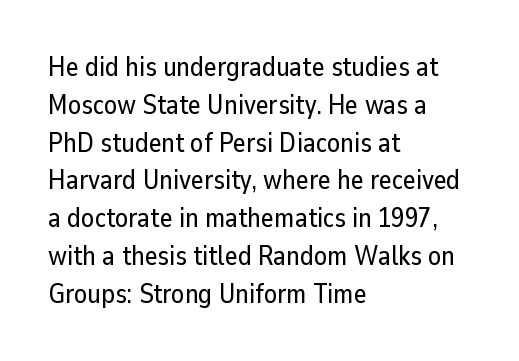
The ragged edge is on the right, which tells us the setting is flush left. Underline: absent. Does the leading feel generous? No, just average. The type is set solid horizontally, with unmodified tracking.
